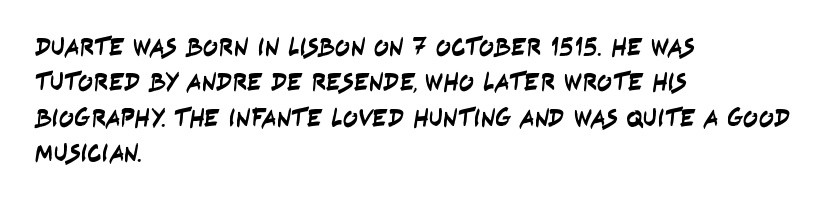
The image shows 25 px text type; set left-aligned, normal line spacing (1.42x), normal letter spacing, not underlined.
